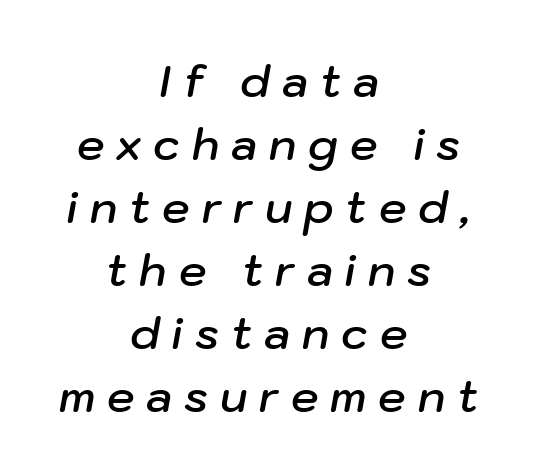
The image shows 44 px semibold type, italic (leaning right); set centered, normal line spacing (1.43x), unusually wide letter spacing (+0.27 em), not underlined; low stroke contrast and a medium x-height.
